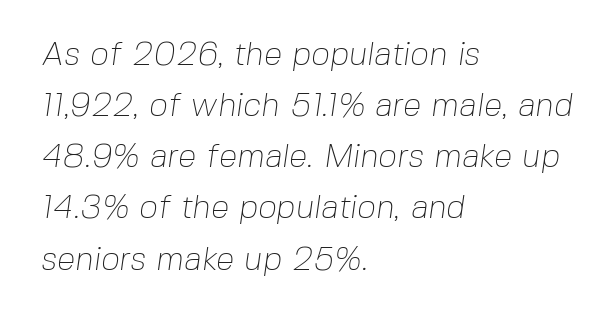
A classic flush-left, rag-right setting is used for this passage. The rendering shows plain stroke endings on the letterforms — a sans-serif design. The passage shown has conventional tracking throughout. Is this a fixed-width face? No — the glyphs have proportional, varying widths. Unbolded letterforms with no extra heft. The designer left line spacing at the default.
